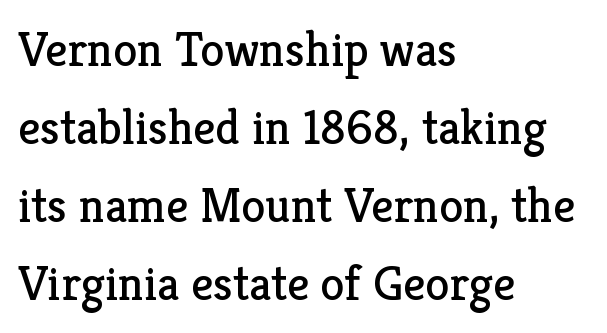
Each row of text sits above clean, open space. The specimen reads as upright at a glance. Little horizontal feet cap the strokes, marking this as serif type. Does extra space separate the letters? No, they use regular spacing. Proportional: the letters do not fall into vertical columns.
